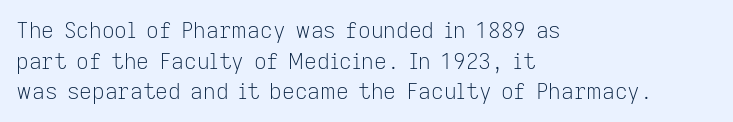
The image shows 22 px text type, upright; set left-aligned, normal line spacing (1.39x), normal letter spacing, not underlined.
